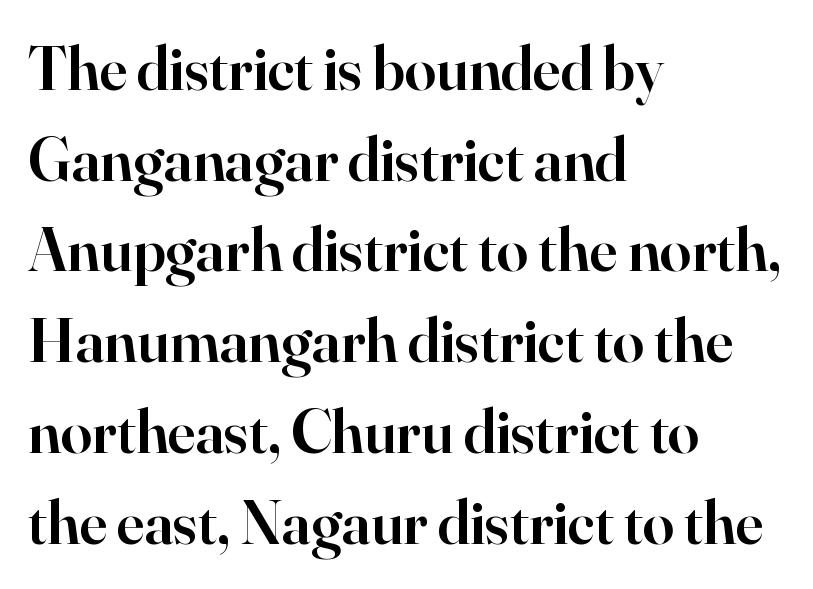
The image shows 63 px semibold serif type, upright; set left-aligned, normal line spacing (1.44x), normal letter spacing, not underlined; high stroke contrast and a small x-height.
